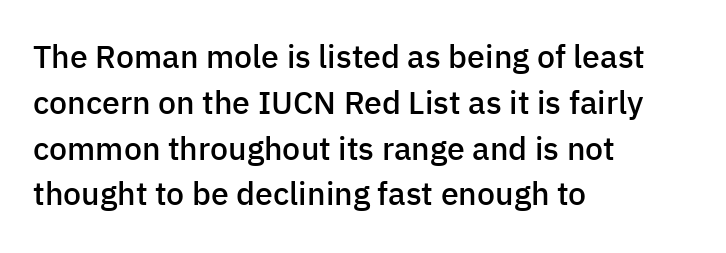
Regular leading. The face used here is proportionally spaced, like ordinary book or web type. A clean baseline with only descenders dipping below it. All the whitespace from short lines collects on the right. You can tell from the bare stems that sans-serif type was used. Tracking here is standard; glyphs follow each other at the usual distance.
